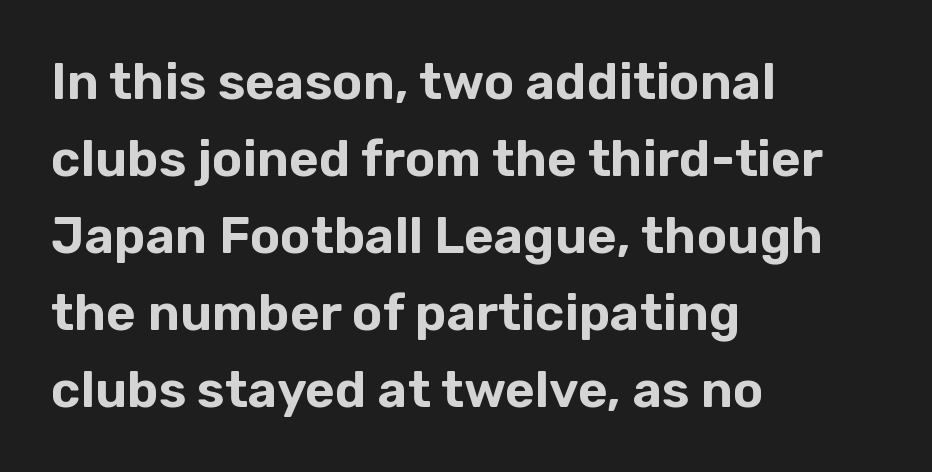
Q: Is the text italic (slanted)? A: No, it is upright.
Q: Is the typeface a serif or a sans-serif typeface? A: Sans-serif.
Q: Is the text underlined? A: No.
Q: How is the paragraph aligned? A: Left-aligned.
Q: Is the spacing between letters normal or unusually wide? A: Normal.
Q: Is the spacing between lines tight, normal or loose? A: Normal.
Q: Width (condensed, normal, or wide)? A: Normal.
Q: Stroke contrast? A: Low.
Q: x-height? A: Medium.
Q: Monospaced? A: No.
